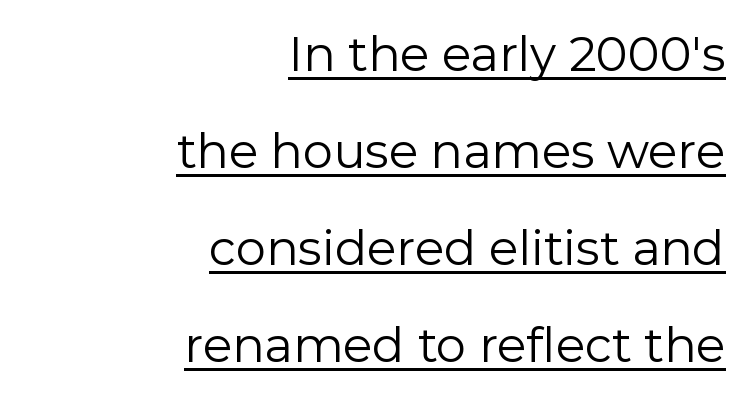
Q: Is the text bold? A: No.
Q: Is the text italic (slanted)? A: No, it is upright.
Q: Is the typeface a serif or a sans-serif typeface? A: Sans-serif.
Q: Is the text underlined? A: Yes.
Q: How is the paragraph aligned? A: Right-aligned.
Q: Is the spacing between letters normal or unusually wide? A: Normal.
Q: Is the spacing between lines tight, normal or loose? A: Loose.
Q: Width (condensed, normal, or wide)? A: Normal.
Q: Stroke contrast? A: Low.
Q: x-height? A: Medium.
Q: Monospaced? A: No.
